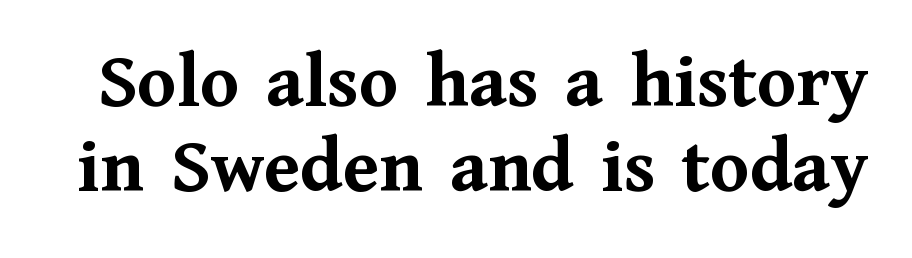
The image shows 79 px semibold serif type, upright; set tight line spacing (1.08x), normal letter spacing, not underlined; medium stroke contrast and a medium x-height.
